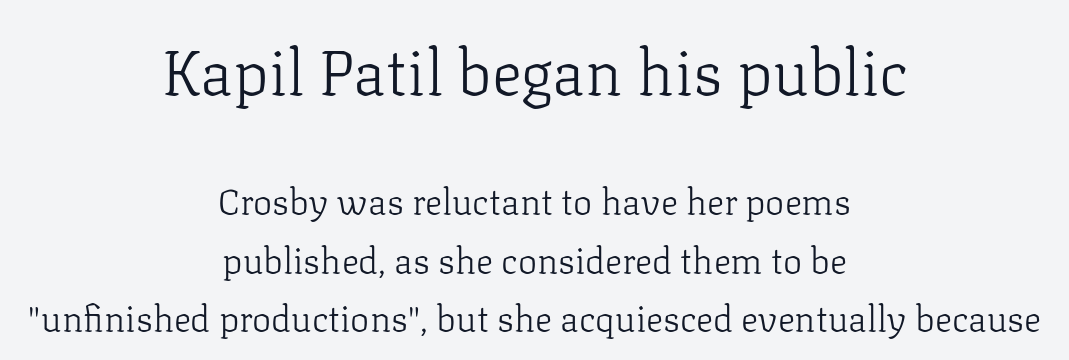
{"serif": "yes", "italic": "no", "bold": "no", "weight": "light", "width": "normal", "stroke_contrast": "low", "x_height": "medium", "monospaced": "no", "underline": "no", "align": "center", "line_spacing": "normal", "line_spacing_ratio": 1.63, "letter_spacing": "normal", "letter_spacing_em": 0.0, "larger_block": "first", "size_ratio": 1.75, "glyph_px": 63}
